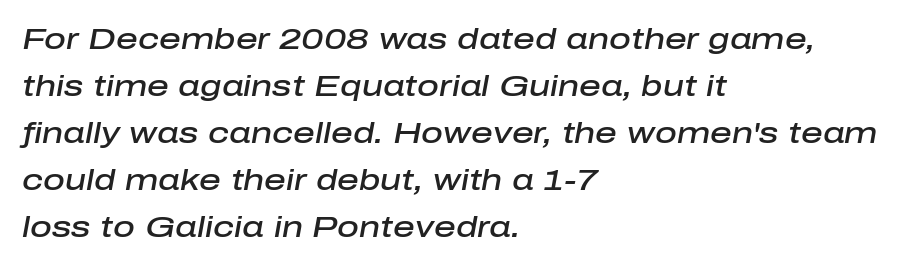
The rendering uses natural spacing where letterforms have individual widths. Strokes here are thickened, but only to semibold level. The line-height multiplier appears to be the usual default. The foot of each line stays bare and open. The text block is weighted toward the left margin, trailing off unevenly rightward. The letters are slanted; this is an italic face.
